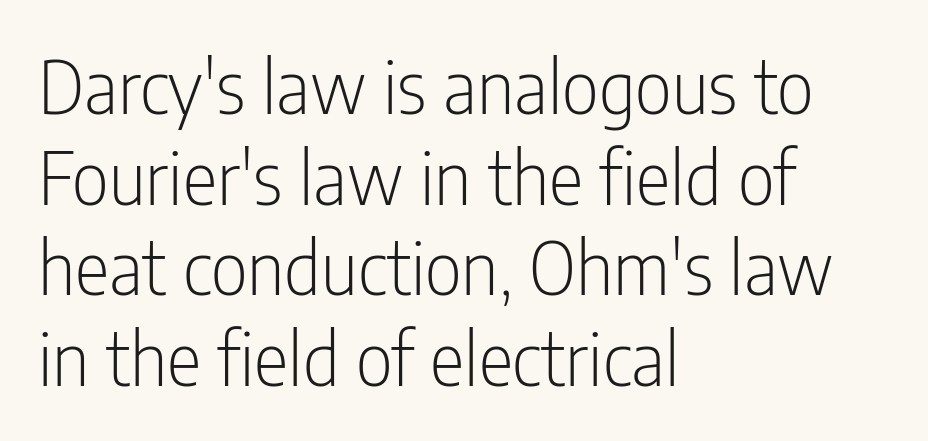
Glance below the letters and you will spot only blank space. The passage shown is not bold in any degree. You can tell it's not italic because the verticals are truly vertical. The letters advance in unequal steps, a hallmark of proportional type.
